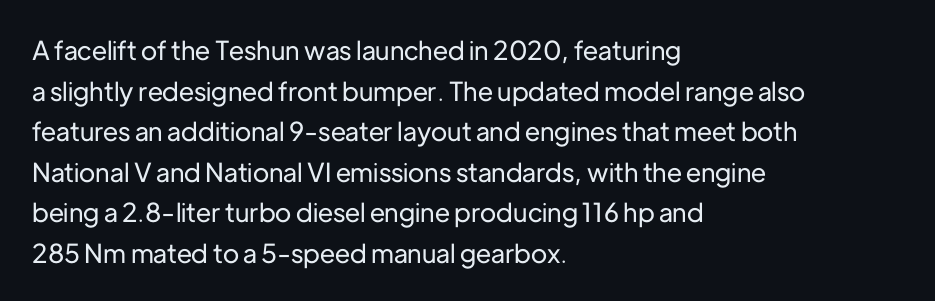
{"italic": "no", "underline": "no", "align": "left", "line_spacing": "normal", "line_spacing_ratio": 1.56, "letter_spacing": "normal", "letter_spacing_em": 0.0, "glyph_px": 26}
